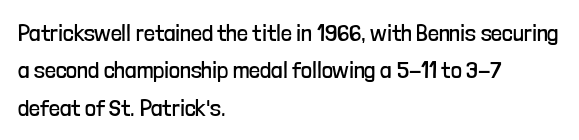
Evenly set lines give the paragraph a standard silhouette. Here the glyphs are tracked normally, forming tight word shapes. Rule under the text: the space is simply empty. Italic? Not at all — the glyphs are vertical. These glyphs show unthickened strokes, regular width or finer.
